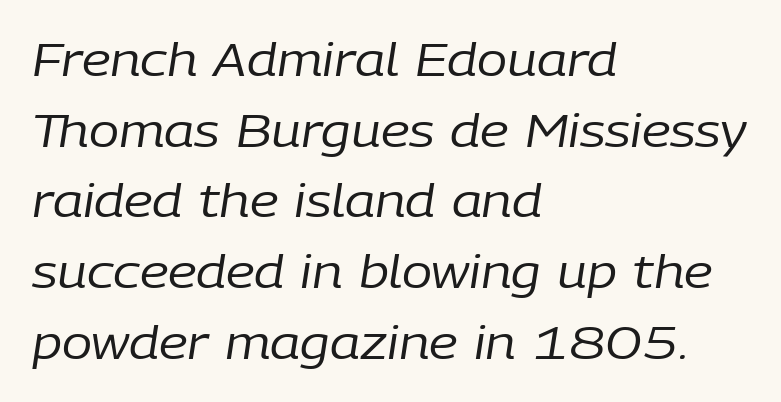
{"italic": "yes", "lean": "right", "slant_degrees": 9, "bold": "no", "weight": "regular", "width": "normal", "stroke_contrast": "low", "x_height": "medium", "monospaced": "no", "underline": "no", "align": "left", "line_spacing": "normal", "line_spacing_ratio": 1.57, "letter_spacing": "normal", "letter_spacing_em": 0.0, "glyph_px": 45}
